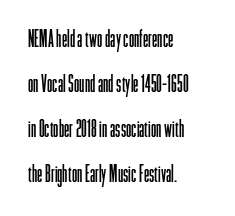
{"italic": "no", "bold": "no", "underline": "no", "align": "left", "line_spacing_ratio": 1.87, "letter_spacing": "normal", "letter_spacing_em": 0.0, "glyph_px": 24}
